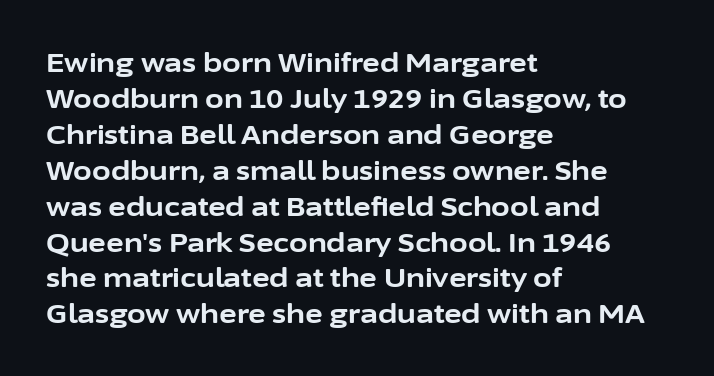
Q: Is the text bold? A: Yes.
Q: Is the text italic (slanted)? A: No, it is upright.
Q: Is the text underlined? A: No.
Q: How is the paragraph aligned? A: Left-aligned.
Q: Is the spacing between letters normal or unusually wide? A: Normal.
Q: Is the spacing between lines tight, normal or loose? A: Normal.
